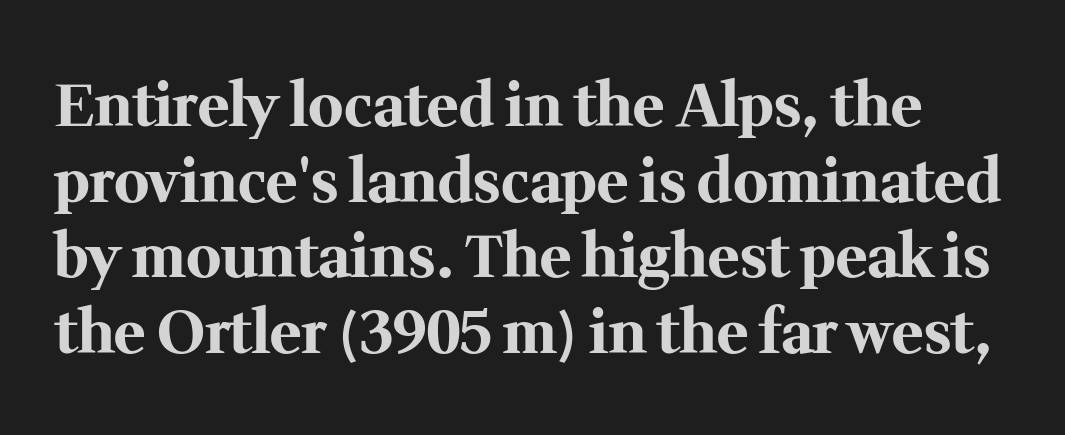
Summary of vertical rhythm: regular, with standard interline spacing. The designer went with a serif here, giving each stem small feet. Between one letter and the next there's only the usual sliver of space. Spacing verdict: proportional, widths tailored to each character. The typesetting leans heavy: a genuine bold. The area under the type is left untouched.
